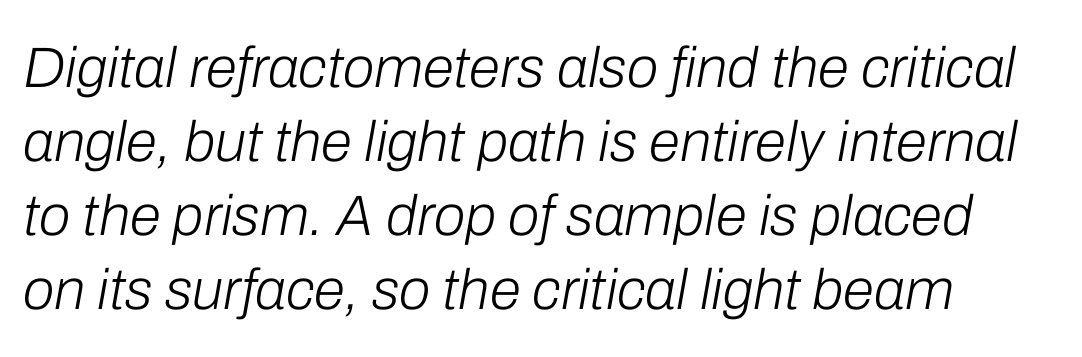
The strokes are not fattened; the text isn't bold. Check the space under the baseline: it is left empty. Italic? Definitely — the glyphs are oblique. The passage shown has conventional tracking throughout. Reading down the block, your eye returns to a fixed left position each line.
